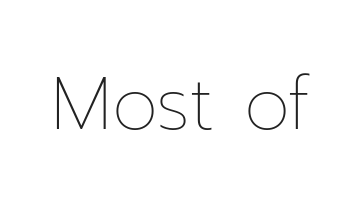
The axis of the letterforms is exactly vertical. On a weight scale, this lands at 450 or below. The foot of each line stays bare and open. Each letter keeps its own natural width here, so spacing adapts to shape. Observe the ordinary spacing: letters are neighbours, not strangers.
